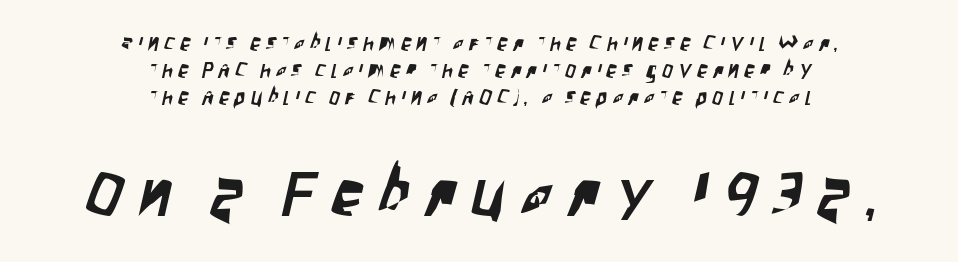
These two chunks differ in scale, with the bottom chunk taking the larger measure. A bare baseline throughout the passage. How are the letters spaced? Widely, with obvious added tracking. In terms of leading, this rendering sits right in the middle.
